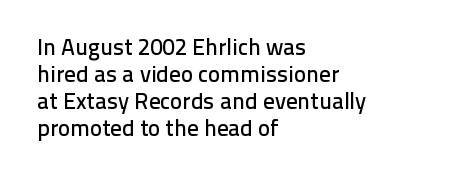
{"italic": "no", "underline": "no", "align": "left", "line_spacing_ratio": 1.17, "letter_spacing": "normal", "letter_spacing_em": 0.0, "glyph_px": 23}
